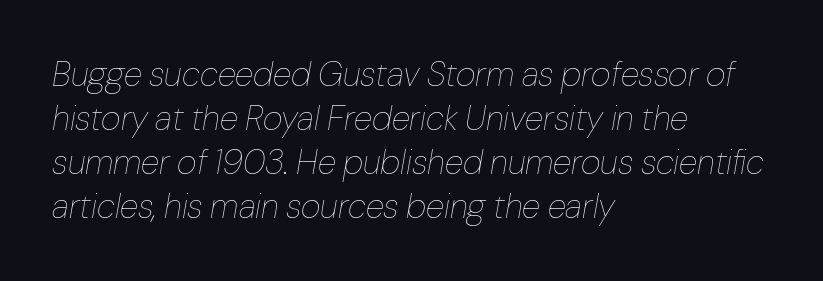
{"italic": "yes", "lean": "right", "slant_degrees": 10, "bold": "no", "weight": "thin", "width": "normal", "stroke_contrast": "low", "x_height": "medium", "monospaced": "no", "underline": "no", "align": "left", "line_spacing": "normal", "line_spacing_ratio": 1.29, "letter_spacing": "normal", "letter_spacing_em": 0.0, "glyph_px": 34}
